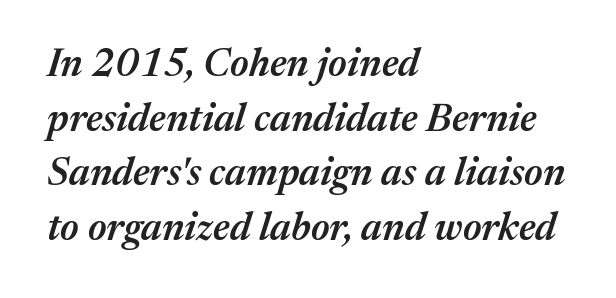
The image shows 39 px semibold type, italic (leaning right); set left-aligned, normal line spacing (1.4x), normal letter spacing, not underlined; medium stroke contrast and a medium x-height.
